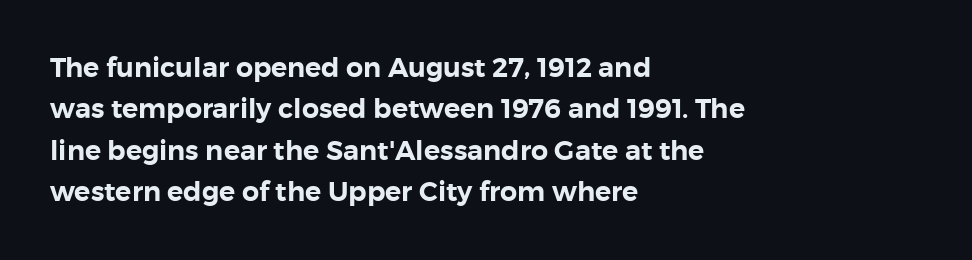
Q: Is the text italic (slanted)? A: No, it is upright.
Q: Is the text underlined? A: No.
Q: How is the paragraph aligned? A: Left-aligned.
Q: Is the spacing between letters normal or unusually wide? A: Normal.
Q: Is the spacing between lines tight, normal or loose? A: Normal.
